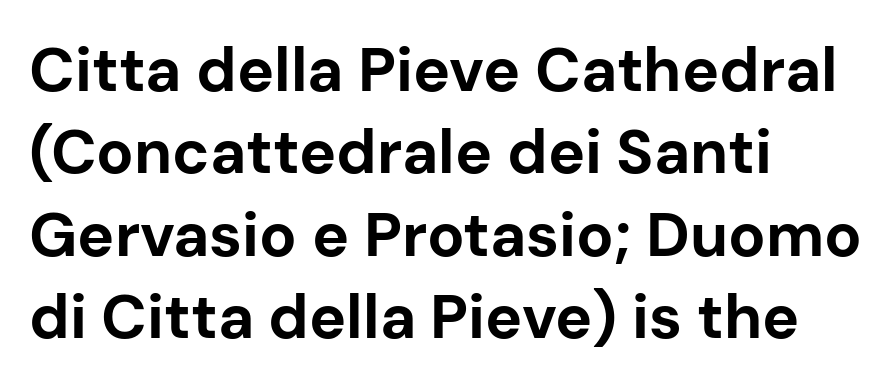
The image shows 62 px bold sans-serif type, upright; set left-aligned, normal line spacing (1.33x), normal letter spacing, not underlined; low stroke contrast and a medium x-height.
